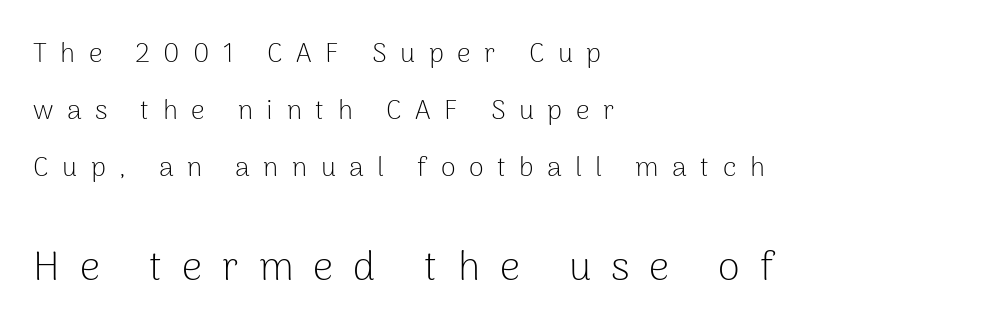
The image shows 40 px light sans-serif type, upright; set left-aligned, loose line spacing (2.12x), unusually wide letter spacing (+0.5 em), not underlined; the second (bottom) block is 1.48x larger; low stroke contrast and a medium x-height.
